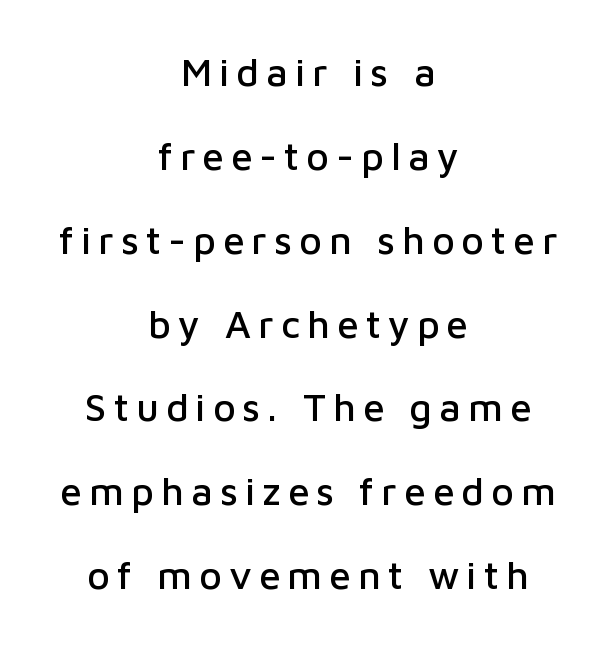
{"serif": "no", "italic": "no", "width": "normal", "stroke_contrast": "low", "x_height": "medium", "monospaced": "no", "underline": "no", "align": "center", "line_spacing": "loose", "line_spacing_ratio": 2.15, "glyph_px": 39}
